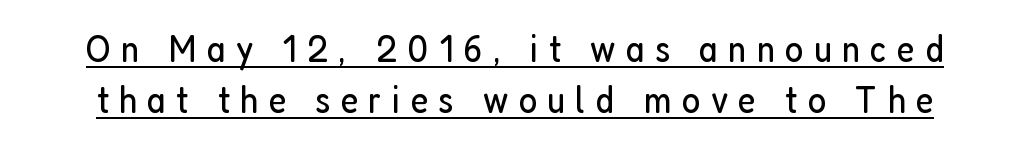
Q: Is the text bold? A: No.
Q: Is the text italic (slanted)? A: No, it is upright.
Q: Is the typeface a serif or a sans-serif typeface? A: Sans-serif.
Q: Is the text underlined? A: Yes.
Q: Is the spacing between letters normal or unusually wide? A: Unusually wide.
Q: Is the spacing between lines tight, normal or loose? A: Normal.
Q: Width (condensed, normal, or wide)? A: Condensed.
Q: Stroke contrast? A: Low.
Q: x-height? A: Medium.
Q: Monospaced? A: No.
